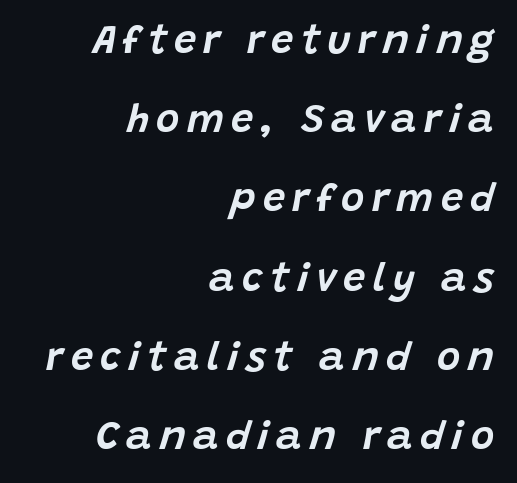
{"italic": "yes", "lean": "right", "slant_degrees": 15, "width": "normal", "stroke_contrast": "low", "x_height": "large", "monospaced": "no", "underline": "no", "align": "right", "line_spacing": "loose", "line_spacing_ratio": 1.98, "glyph_px": 40}
